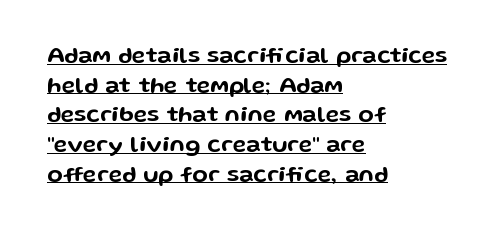
The image shows 23 px text type, upright; set left-aligned, normal line spacing (1.29x), normal letter spacing, underlined.
